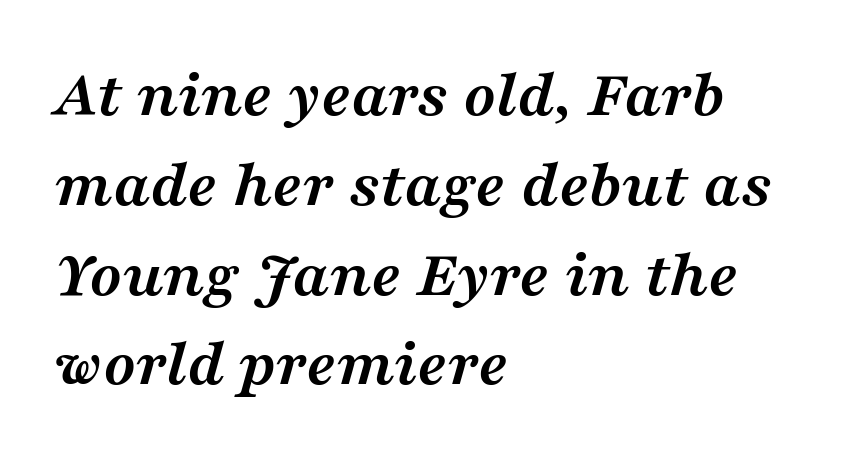
{"serif": "yes", "italic": "yes", "lean": "right", "slant_degrees": 16, "bold": "yes", "weight": "semibold", "width": "wide", "stroke_contrast": "medium", "x_height": "medium", "monospaced": "no", "underline": "no", "align": "left", "line_spacing": "normal", "line_spacing_ratio": 1.34, "letter_spacing": "normal", "letter_spacing_em": 0.0, "glyph_px": 67}
